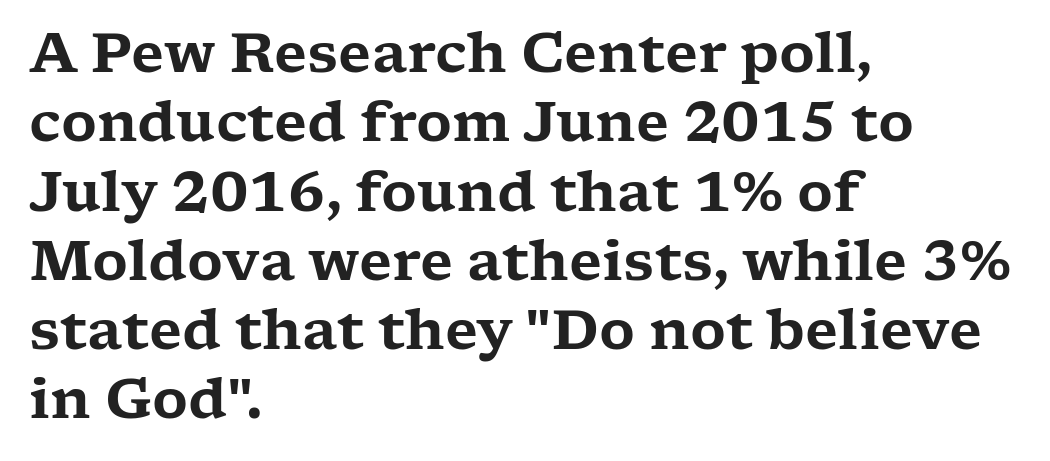
Q: Is the text italic (slanted)? A: No, it is upright.
Q: Is the typeface a serif or a sans-serif typeface? A: Serif.
Q: Is the text underlined? A: No.
Q: How is the paragraph aligned? A: Left-aligned.
Q: Is the spacing between letters normal or unusually wide? A: Normal.
Q: Is the spacing between lines tight, normal or loose? A: Normal.
Q: Width (condensed, normal, or wide)? A: Wide.
Q: Stroke contrast? A: Low.
Q: x-height? A: Medium.
Q: Monospaced? A: No.
